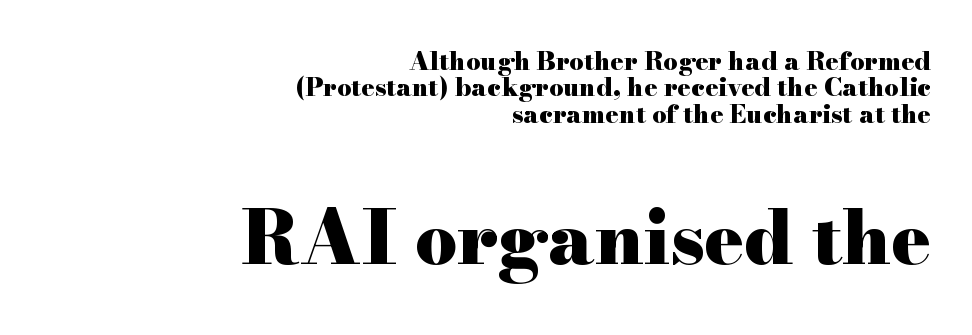
Which of the two is more prominent by size? The second, at the bottom. The string is rendered with underlining switched off. The paragraph has a hard right edge and a soft left edge. There is no visible air inserted between adjacent glyphs. Serifs: yes, visible at the terminals of the letterforms.
